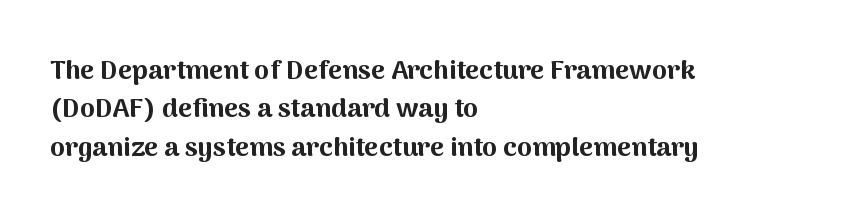
The image shows 27 px bold type, upright; set left-aligned, normal line spacing (1.42x), normal letter spacing, not underlined.
